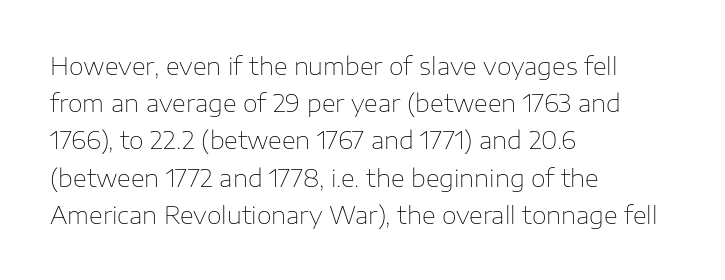
Q: Is the text bold? A: No.
Q: Is the text italic (slanted)? A: No, it is upright.
Q: Is the text underlined? A: No.
Q: How is the paragraph aligned? A: Left-aligned.
Q: Is the spacing between letters normal or unusually wide? A: Normal.
Q: Is the spacing between lines tight, normal or loose? A: Normal.
